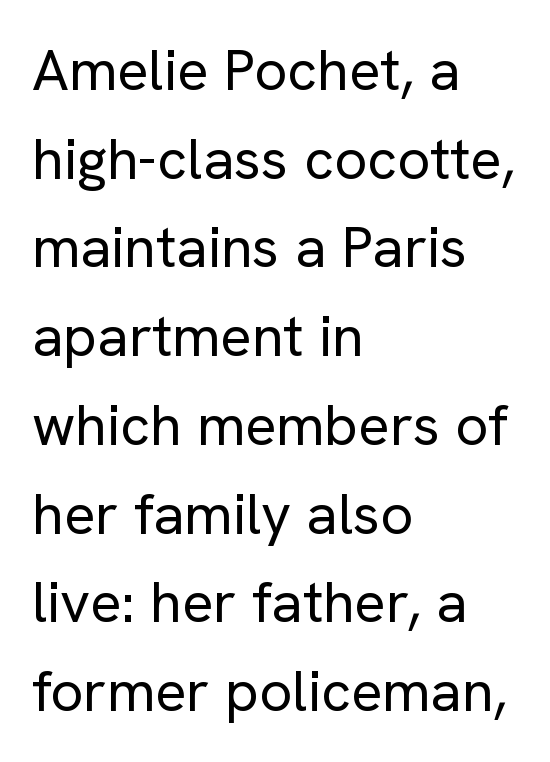
{"serif": "no", "italic": "no", "bold": "no", "weight": "regular", "width": "normal", "stroke_contrast": "low", "x_height": "medium", "monospaced": "no", "underline": "no", "align": "left", "line_spacing": "normal", "line_spacing_ratio": 1.53, "letter_spacing": "normal", "letter_spacing_em": 0.0, "glyph_px": 58}
